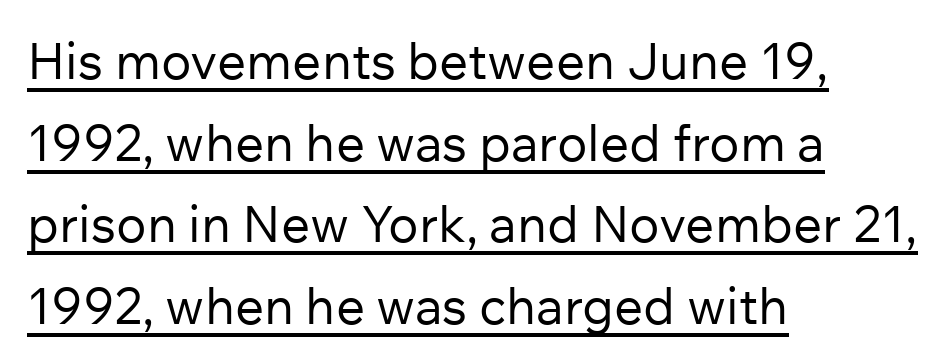
Q: Is the text bold? A: No.
Q: Is the text italic (slanted)? A: No, it is upright.
Q: Is the typeface a serif or a sans-serif typeface? A: Sans-serif.
Q: Is the text underlined? A: Yes.
Q: How is the paragraph aligned? A: Left-aligned.
Q: Is the spacing between letters normal or unusually wide? A: Normal.
Q: Is the spacing between lines tight, normal or loose? A: Normal.
Q: Width (condensed, normal, or wide)? A: Normal.
Q: Stroke contrast? A: Low.
Q: x-height? A: Medium.
Q: Monospaced? A: No.
